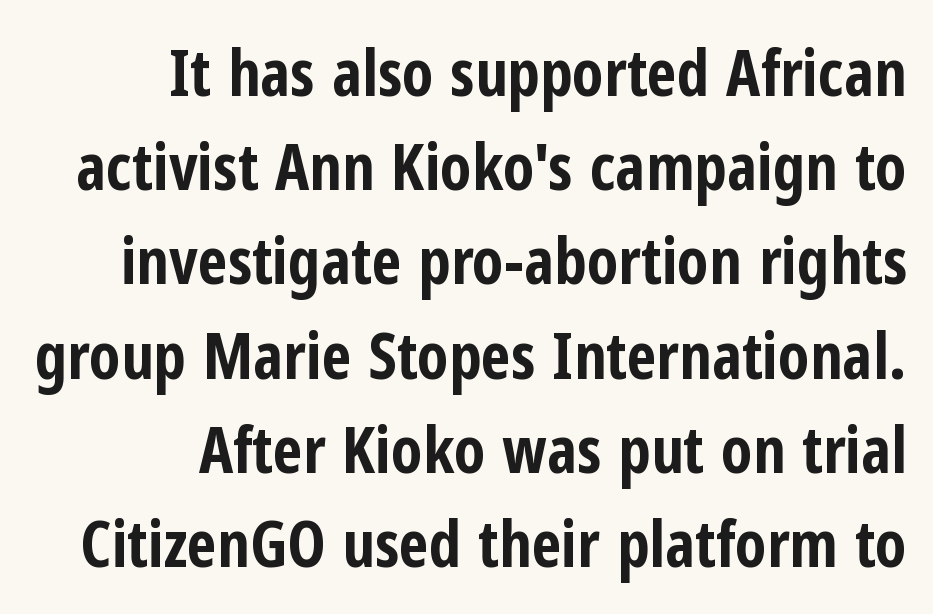
The foot of each line stays bare and open. Upright lettering throughout. The designer left line spacing at the default. Each letter keeps its own natural width here, so spacing adapts to shape. Are there feet on the stems? There aren't — it's a sans. The letters sit at their default tracking, neither squeezed nor spread.
